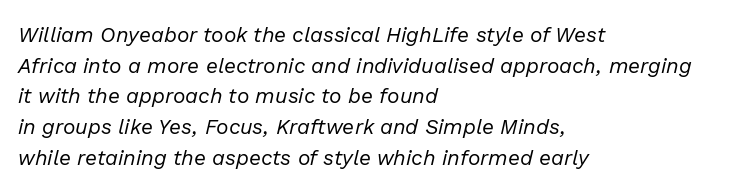
The glyphs are unaccompanied by any horizontal stroke below them. Notice how the passage keeps a crisp vertical edge on the left only. Letters have the restrained weight of plain body copy at most. Does extra space separate the letters? No, they use regular spacing.
